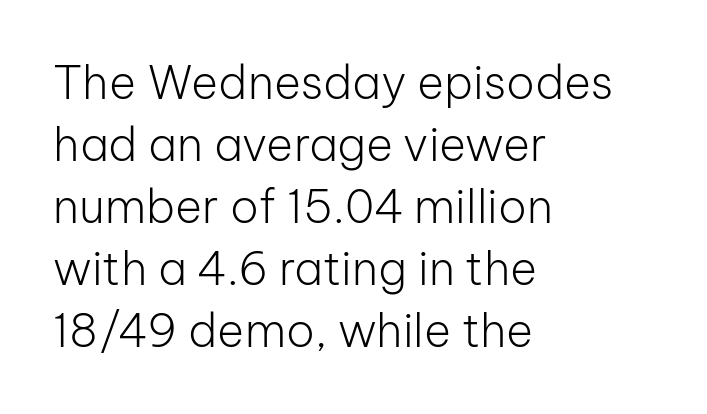
Q: Is the text bold? A: No.
Q: Is the text italic (slanted)? A: No, it is upright.
Q: Is the typeface a serif or a sans-serif typeface? A: Sans-serif.
Q: Is the text underlined? A: No.
Q: How is the paragraph aligned? A: Left-aligned.
Q: Is the spacing between letters normal or unusually wide? A: Normal.
Q: Is the spacing between lines tight, normal or loose? A: Normal.
Q: Width (condensed, normal, or wide)? A: Normal.
Q: Stroke contrast? A: Low.
Q: x-height? A: Medium.
Q: Monospaced? A: No.
